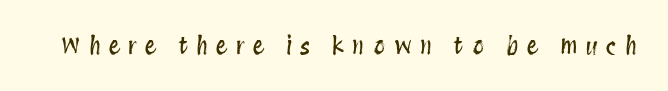
Q: Is the text italic (slanted)? A: No, it is upright.
Q: Is the text underlined? A: No.
Q: Is the spacing between letters normal or unusually wide? A: Unusually wide.
